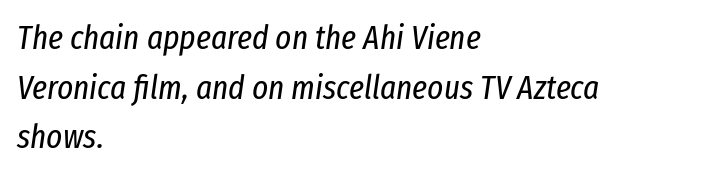
Horizontal alignment here is leftward, the default for most running prose. You can tell it's italic because the verticals aren't actually vertical. Rows of type keep a routine distance in the vertical direction. Tracking value appears to be zero — textbook default spacing. The glyphs are unaccompanied by any horizontal stroke below them.
